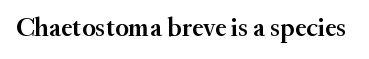
The image shows 26 px text type, upright; set normal letter spacing, not underlined.
